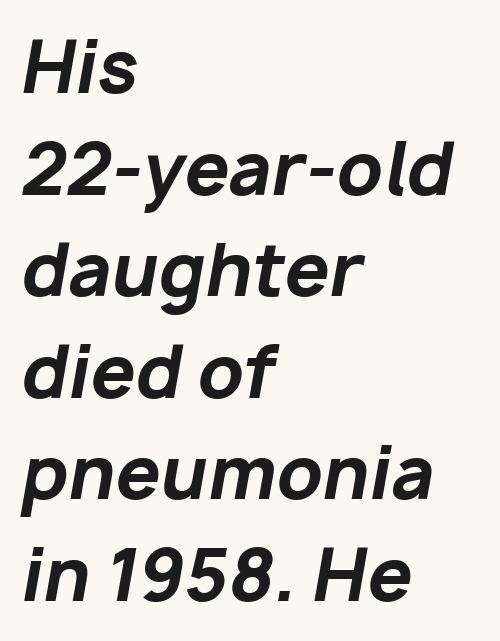
{"italic": "yes", "lean": "right", "slant_degrees": 10, "bold": "yes", "weight": "bold", "width": "normal", "stroke_contrast": "low", "x_height": "medium", "monospaced": "no", "underline": "no", "align": "left", "line_spacing": "normal", "line_spacing_ratio": 1.43, "letter_spacing": "normal", "letter_spacing_em": 0.0, "glyph_px": 71}
